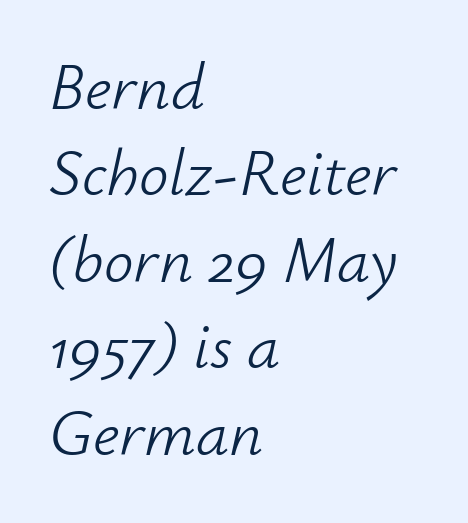
{"italic": "yes", "lean": "right", "slant_degrees": 12, "bold": "no", "weight": "light", "width": "normal", "stroke_contrast": "low", "x_height": "small", "monospaced": "no", "underline": "no", "align": "left", "line_spacing": "normal", "line_spacing_ratio": 1.31, "letter_spacing": "normal", "letter_spacing_em": 0.0, "glyph_px": 66}
